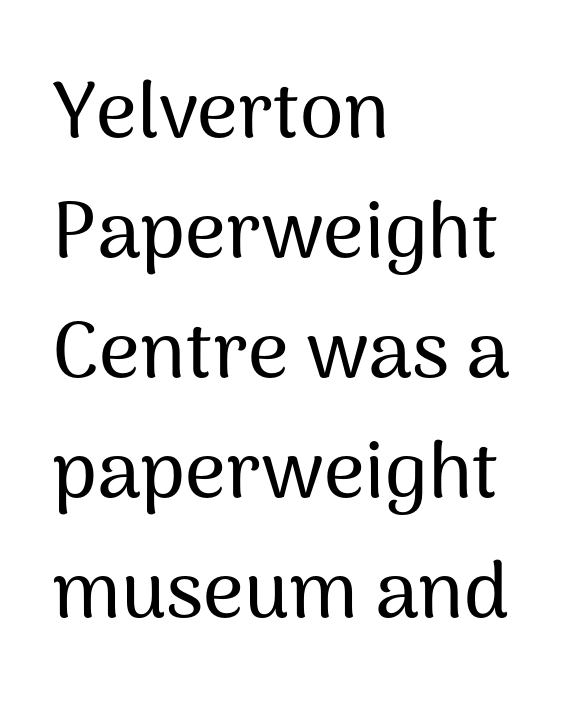
The image shows 79 px sans-serif type, upright; set left-aligned, normal line spacing (1.52x), normal letter spacing, not underlined; medium stroke contrast and a medium x-height.
